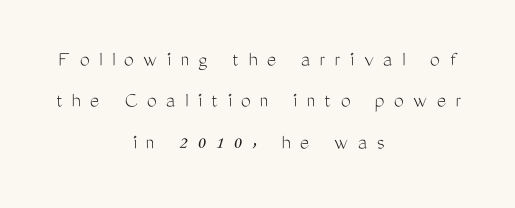
You can tell it's not italic because the verticals are truly vertical. Reading down the block, each line starts at a different indent, mirrored at its end. Heaviness? Minimal to ordinary, like unemphasized prose. Only glyphs here, with clear space below each row. The tracking reads as deliberately expanded to a designer's eye.
